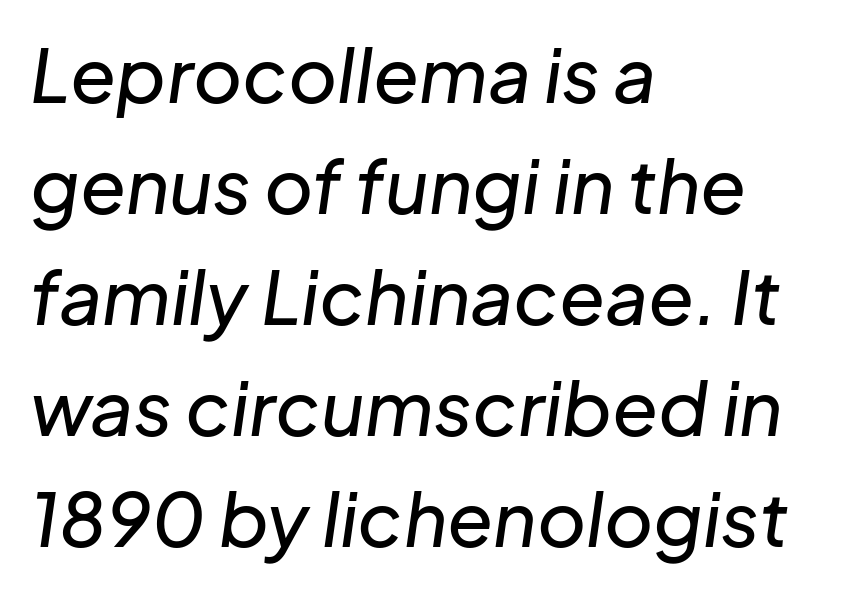
{"italic": "yes", "lean": "right", "slant_degrees": 8, "width": "normal", "stroke_contrast": "low", "x_height": "medium", "monospaced": "no", "underline": "no", "align": "left", "line_spacing": "normal", "line_spacing_ratio": 1.48, "letter_spacing": "normal", "letter_spacing_em": 0.0, "glyph_px": 75}
